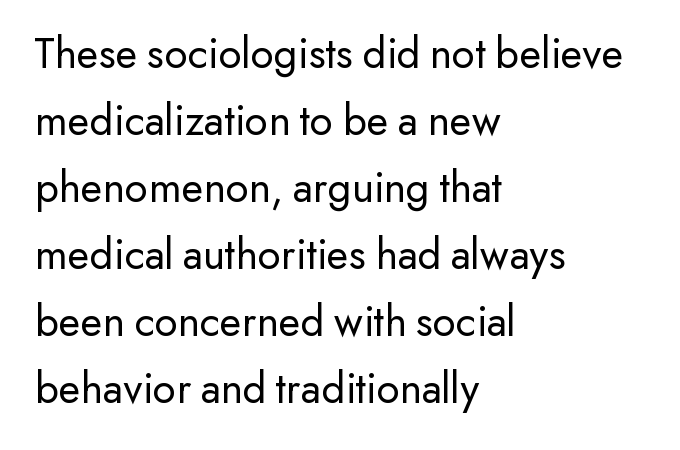
{"serif": "no", "italic": "no", "bold": "no", "weight": "regular", "width": "normal", "stroke_contrast": "low", "x_height": "small", "monospaced": "no", "underline": "no", "align": "left", "line_spacing": "normal", "line_spacing_ratio": 1.49, "letter_spacing": "normal", "letter_spacing_em": 0.0, "glyph_px": 45}
